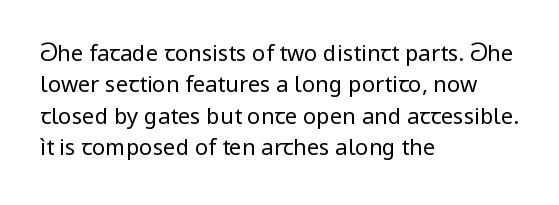
The line-height multiplier appears to be the usual default. The ragged edge is on the right, which tells us the setting is flush left. A typesetter would mark this as roman, not italic. This sample uses plain, unmodified letter spacing. No letter is thick-stroked: the sample isn't bold.
